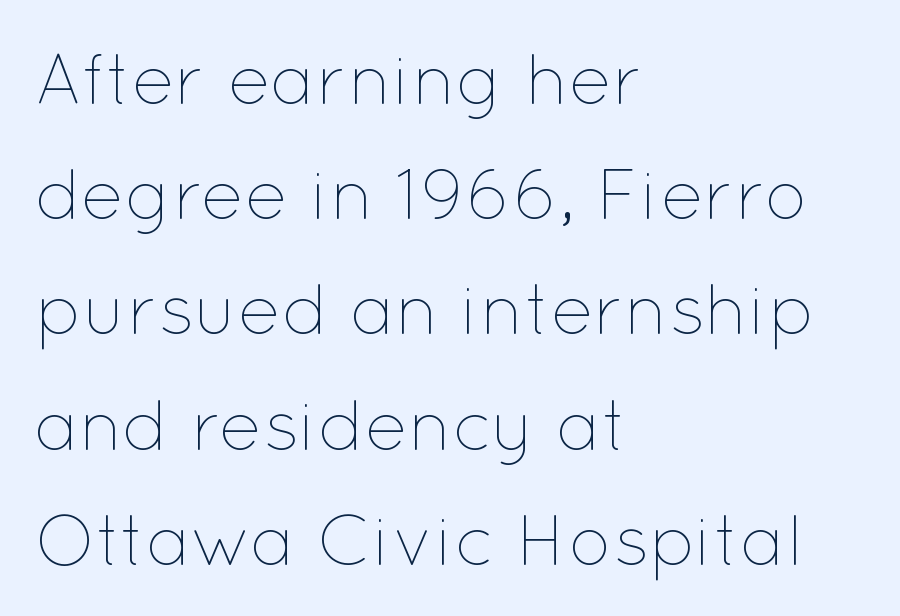
Q: Is the text bold? A: No.
Q: Is the text italic (slanted)? A: No, it is upright.
Q: Is the text underlined? A: No.
Q: How is the paragraph aligned? A: Left-aligned.
Q: Is the spacing between letters normal or unusually wide? A: Normal.
Q: Is the spacing between lines tight, normal or loose? A: Normal.
Q: Width (condensed, normal, or wide)? A: Normal.
Q: Stroke contrast? A: Low.
Q: x-height? A: Medium.
Q: Monospaced? A: No.
